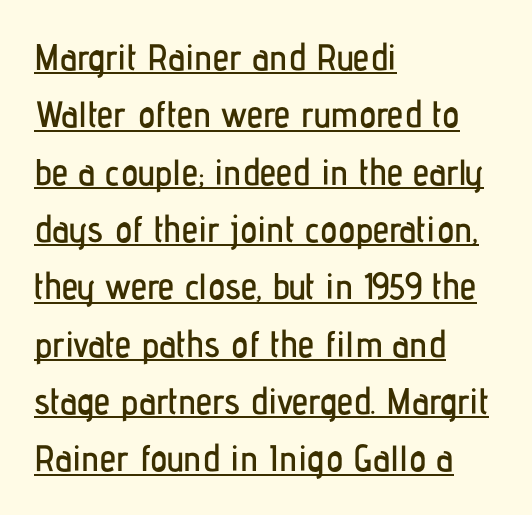
The image shows 37 px condensed sans-serif type, upright; set left-aligned, normal line spacing (1.55x), normal letter spacing, underlined; low stroke contrast and a medium x-height.
